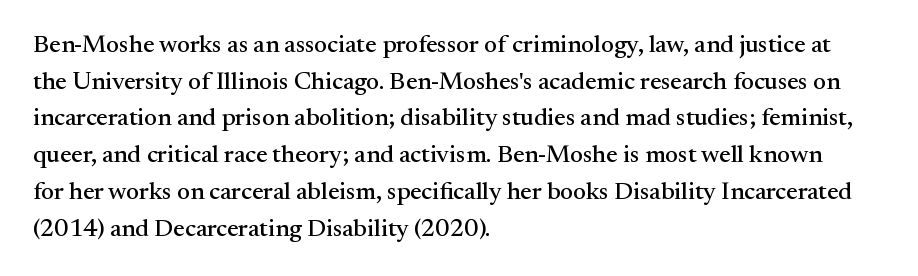
{"italic": "no", "underline": "no", "align": "left", "line_spacing": "normal", "line_spacing_ratio": 1.47, "letter_spacing": "normal", "letter_spacing_em": 0.0, "glyph_px": 25}
